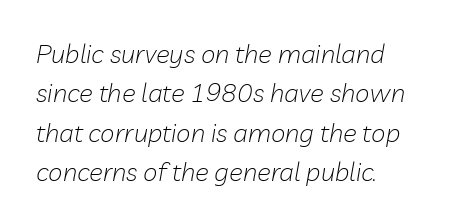
{"italic": "yes", "lean": "right", "slant_degrees": 10, "bold": "no", "underline": "no", "align": "left", "line_spacing": "normal", "line_spacing_ratio": 1.51, "letter_spacing": "normal", "letter_spacing_em": 0.0, "glyph_px": 26}
